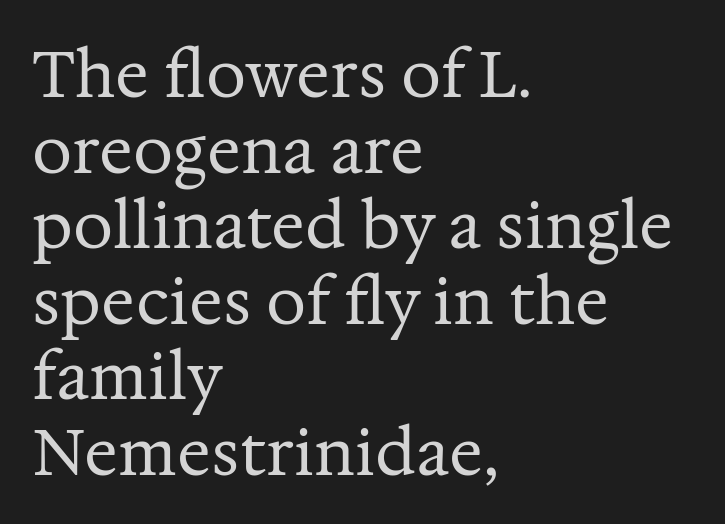
The image shows 63 px regular-weight serif type, upright; set left-aligned, line spacing 1.2x, normal letter spacing, not underlined; medium stroke contrast and a medium x-height.
